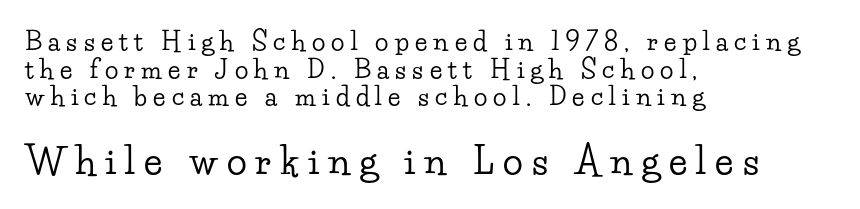
{"serif": "yes", "italic": "no", "width": "wide", "stroke_contrast": "low", "x_height": "small", "monospaced": "no", "underline": "no", "align": "left", "line_spacing": "tight", "line_spacing_ratio": 1.11, "letter_spacing": "wide", "letter_spacing_em": 0.25, "larger_block": "second", "size_ratio": 1.48, "glyph_px": 37}
